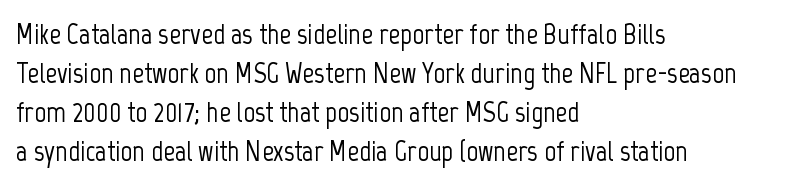
Note: no serifs on the glyphs. Has an underline been added? It has not. A typesetter would call this zero additional tracking. These lines are rendered in a variable-pitch font. The block of text has a typical density, with ordinary space between rows.
